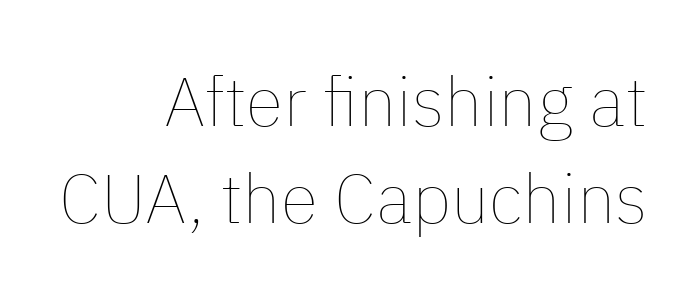
Q: Is the text bold? A: No.
Q: Is the text italic (slanted)? A: No, it is upright.
Q: Is the text underlined? A: No.
Q: How is the paragraph aligned? A: Right-aligned.
Q: Is the spacing between letters normal or unusually wide? A: Normal.
Q: Is the spacing between lines tight, normal or loose? A: Normal.
Q: Width (condensed, normal, or wide)? A: Normal.
Q: Stroke contrast? A: Low.
Q: x-height? A: Medium.
Q: Monospaced? A: No.
